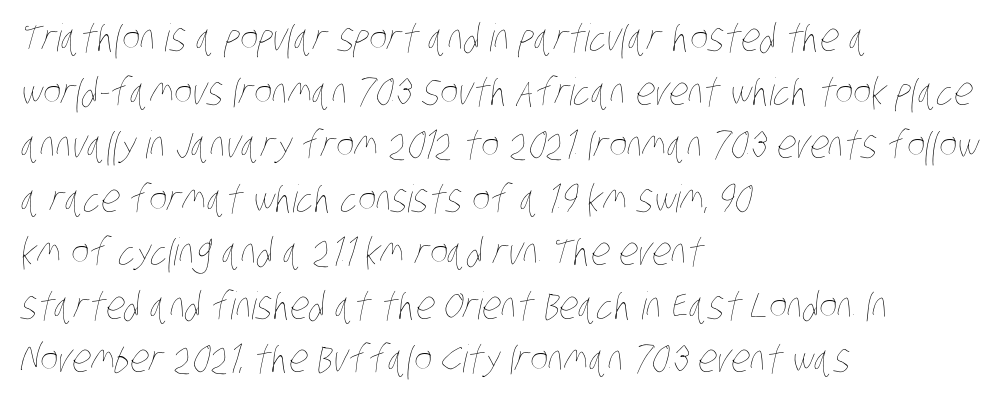
Q: Is the text bold? A: No.
Q: Is the text underlined? A: No.
Q: How is the paragraph aligned? A: Left-aligned.
Q: Is the spacing between letters normal or unusually wide? A: Normal.
Q: Is the spacing between lines tight, normal or loose? A: Normal.
Q: Width (condensed, normal, or wide)? A: Condensed.
Q: Stroke contrast? A: Low.
Q: x-height? A: Large.
Q: Monospaced? A: No.
